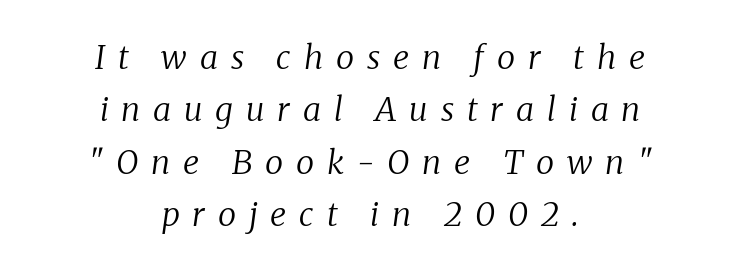
The image shows 33 px regular-weight serif type, italic (leaning right); set centered, normal line spacing (1.59x), unusually wide letter spacing (+0.39 em), not underlined; low stroke contrast and a medium x-height.
